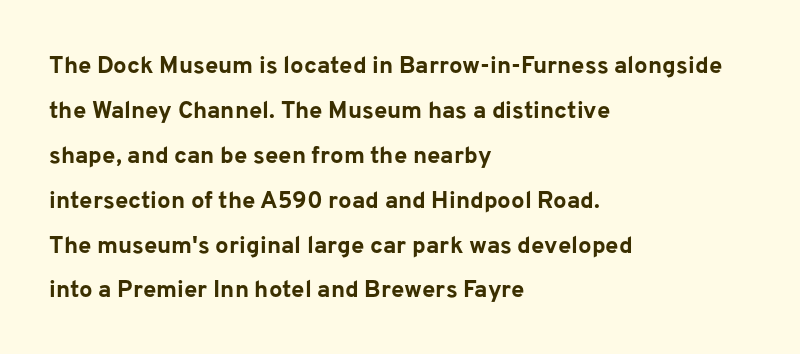
The image shows 24 px bold type, upright; set left-aligned, line spacing 1.87x, normal letter spacing, not underlined.
